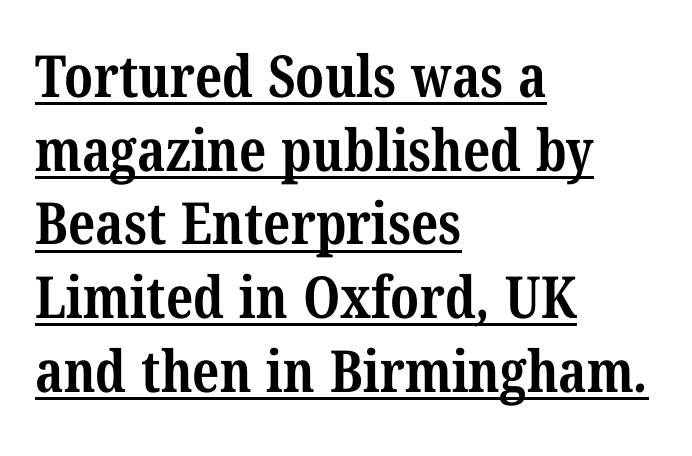
Q: Is the text bold? A: Yes.
Q: Is the typeface a serif or a sans-serif typeface? A: Serif.
Q: Is the text underlined? A: Yes.
Q: How is the paragraph aligned? A: Left-aligned.
Q: Is the spacing between letters normal or unusually wide? A: Normal.
Q: Is the spacing between lines tight, normal or loose? A: Normal.
Q: Width (condensed, normal, or wide)? A: Condensed.
Q: Stroke contrast? A: Medium.
Q: x-height? A: Medium.
Q: Monospaced? A: No.
